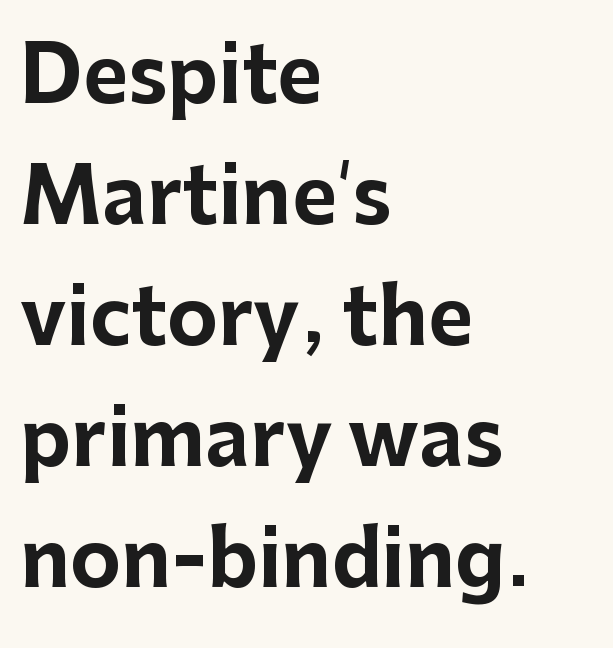
{"serif": "no", "italic": "no", "bold": "yes", "weight": "bold", "width": "normal", "stroke_contrast": "low", "x_height": "medium", "monospaced": "no", "underline": "no", "align": "left", "line_spacing": "normal", "line_spacing_ratio": 1.57, "letter_spacing": "normal", "letter_spacing_em": 0.0, "glyph_px": 77}
